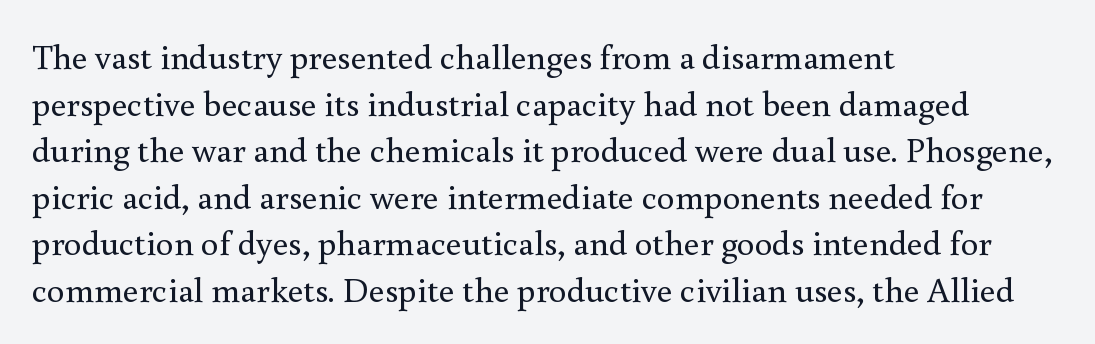
The image shows 35 px regular-weight serif type, upright; set left-aligned, normal line spacing (1.33x), normal letter spacing, not underlined; a small x-height.
